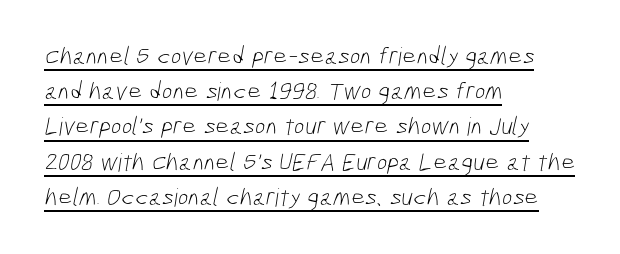
{"bold": "no", "underline": "yes", "align": "left", "line_spacing": "normal", "line_spacing_ratio": 1.41, "letter_spacing": "normal", "letter_spacing_em": 0.0, "glyph_px": 25}
